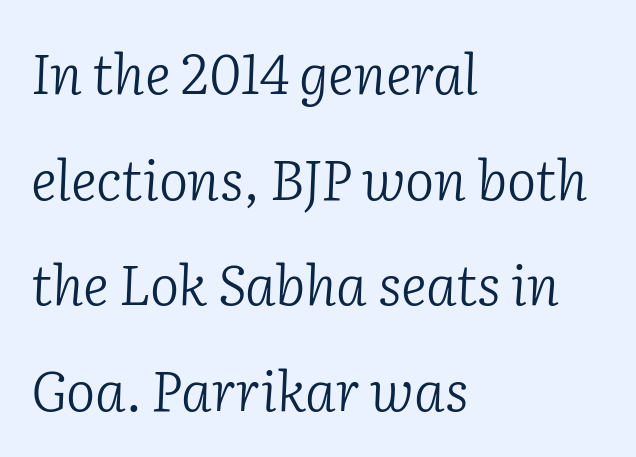
Unbolded letterforms with no extra heft. A classic flush-left, rag-right setting is used for this passage. Emphasis-style slanted type is in use. Varying glyph widths throughout — classic text-font behaviour. Old-style or modern, the face here clearly has serifs. Anything drawn beneath the words? Only blank space.
